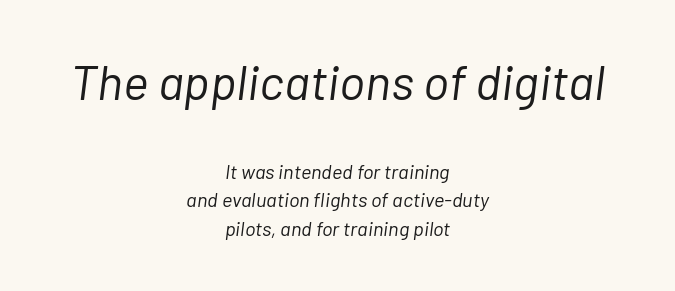
Nothing heavy about these letters — not bold at all. The glyphs look as if they've been sheared to an angle. These lines keep a tight, regular rhythm from letter to letter. Which chunk is bigger? The first one — the top block dwarfs the bottom. This sample has the flowing, uneven cadence of proportional lettering. Each new line begins a customary step beneath the previous one.
